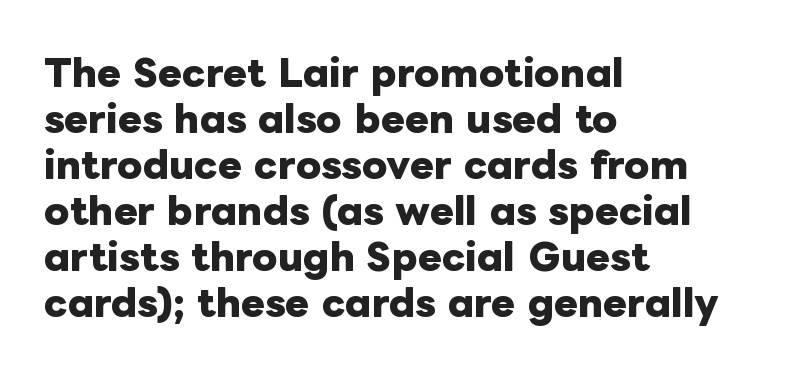
The image shows 36 px heavy type, upright; set left-aligned, normal line spacing (1.28x), normal letter spacing, not underlined; low stroke contrast and a medium x-height.
